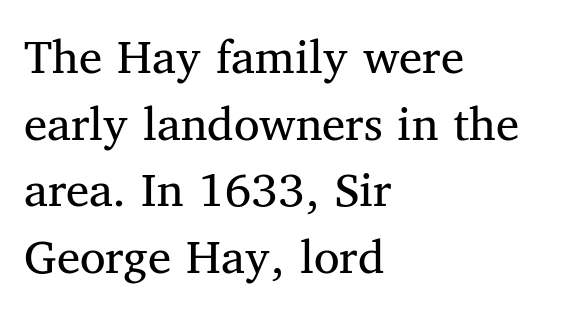
Q: Is the text bold? A: No.
Q: Is the text italic (slanted)? A: No, it is upright.
Q: Is the typeface a serif or a sans-serif typeface? A: Serif.
Q: Is the text underlined? A: No.
Q: How is the paragraph aligned? A: Left-aligned.
Q: Is the spacing between letters normal or unusually wide? A: Normal.
Q: Is the spacing between lines tight, normal or loose? A: Normal.
Q: Width (condensed, normal, or wide)? A: Normal.
Q: Stroke contrast? A: Medium.
Q: x-height? A: Medium.
Q: Monospaced? A: No.
